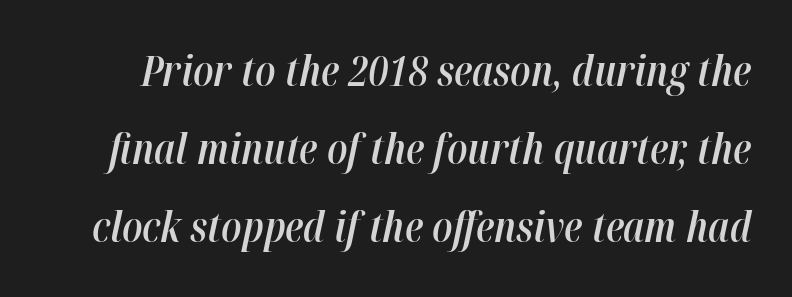
Q: Is the text bold? A: Semi-bold.
Q: Is the text italic (slanted)? A: Yes, it leans right by about 12 degrees.
Q: Is the text underlined? A: No.
Q: Is the spacing between letters normal or unusually wide? A: Normal.
Q: Width (condensed, normal, or wide)? A: Condensed.
Q: Stroke contrast? A: High.
Q: x-height? A: Medium.
Q: Monospaced? A: No.
